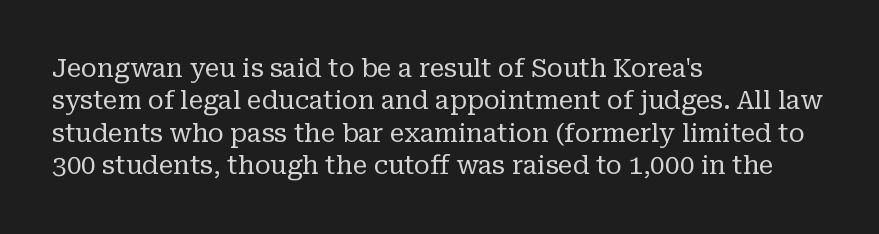
Q: Is the text bold? A: No.
Q: Is the text italic (slanted)? A: No, it is upright.
Q: Is the text underlined? A: No.
Q: How is the paragraph aligned? A: Left-aligned.
Q: Is the spacing between letters normal or unusually wide? A: Normal.
Q: Is the spacing between lines tight, normal or loose? A: Normal.
